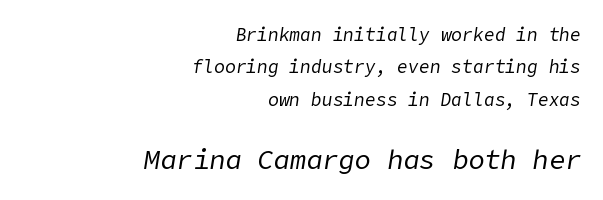
The image shows 27 px text type, italic (leaning right); set right-aligned, line spacing 1.8x, normal letter spacing, not underlined; the second (bottom) block is 1.5x larger.
